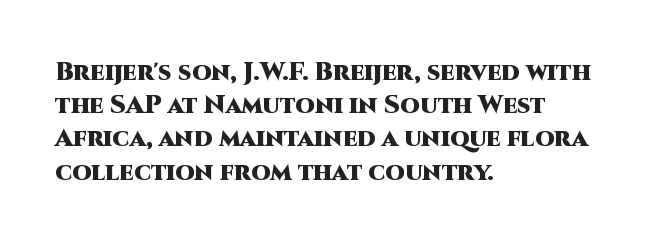
Q: Is the text bold? A: Yes.
Q: Is the text italic (slanted)? A: No, it is upright.
Q: Is the text underlined? A: No.
Q: How is the paragraph aligned? A: Left-aligned.
Q: Is the spacing between letters normal or unusually wide? A: Normal.
Q: Is the spacing between lines tight, normal or loose? A: Normal.
